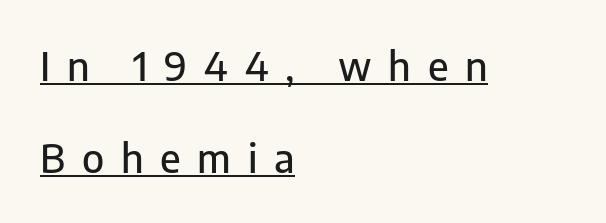
This sample is left-justified, so line endings fall wherever the words run out. The rendering inserts visible extra space after every character. I'd call this a sans setting — the letters go barefoot. Italic? Not at all — the glyphs are vertical. Each new line begins a long way beneath the previous one. Think of a printed novel: that variable character pitch is what you see here.
